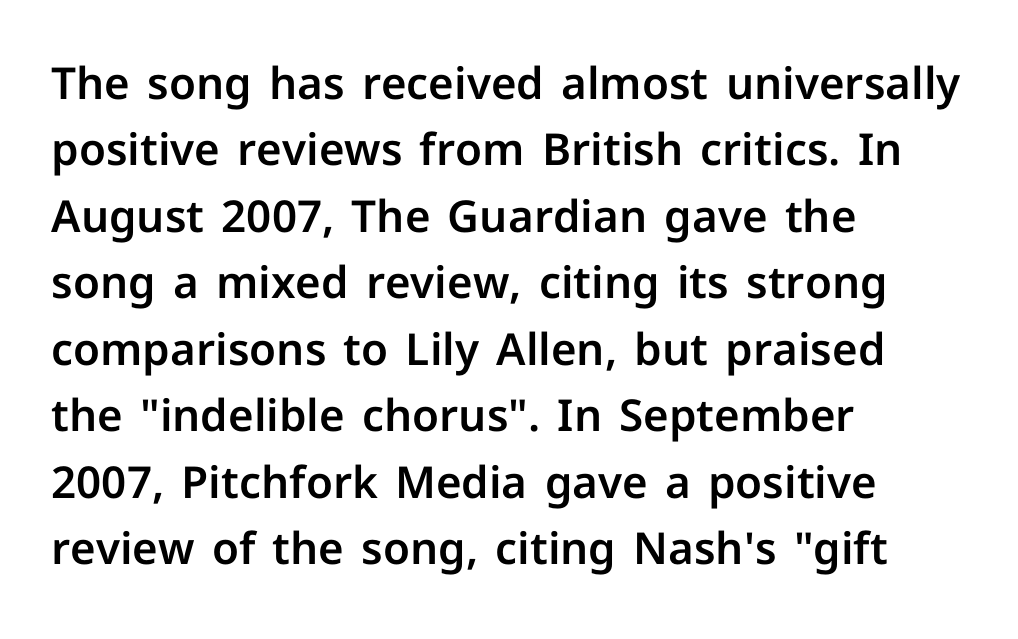
The image shows 44 px sans-serif type, upright; set left-aligned, normal line spacing (1.51x), normal letter spacing, not underlined; low stroke contrast and a medium x-height.
